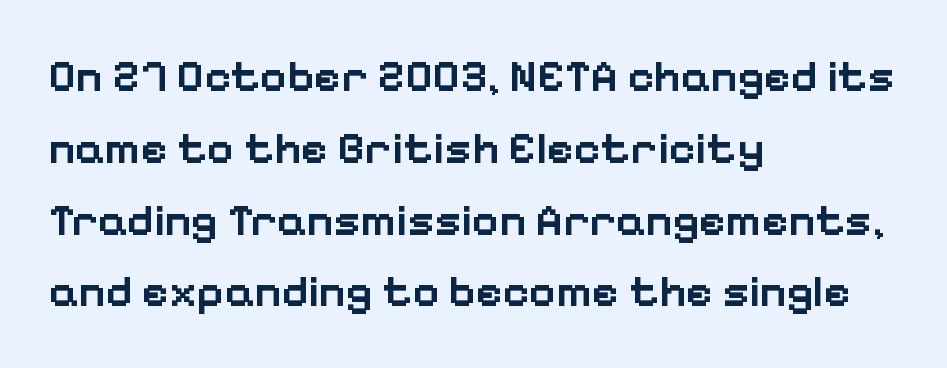
{"serif": "no", "italic": "no", "bold": "semi", "weight": "semibold", "width": "normal", "stroke_contrast": "low", "x_height": "medium", "monospaced": "no", "underline": "no", "align": "left", "line_spacing": "normal", "line_spacing_ratio": 1.56, "letter_spacing": "normal", "letter_spacing_em": 0.0, "glyph_px": 46}
